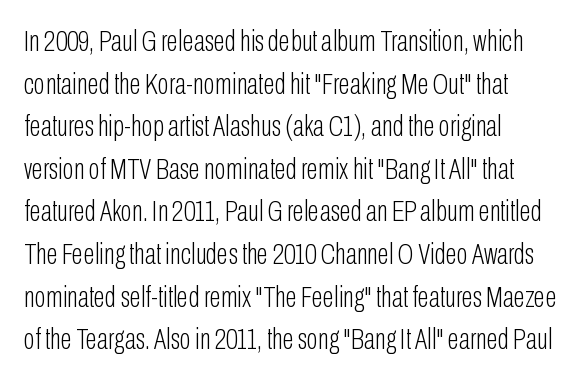
The image shows 30 px light, condensed sans-serif type, upright; set left-aligned, normal line spacing (1.42x), normal letter spacing, not underlined; low stroke contrast and a medium x-height.
